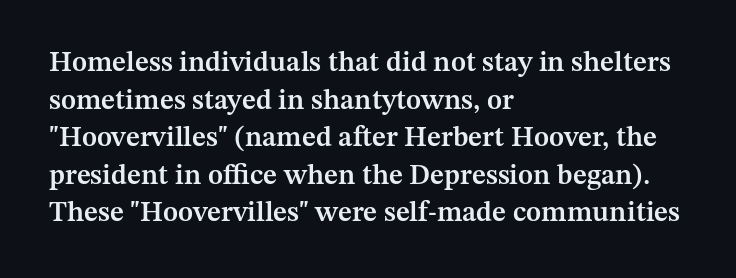
The zone under the glyphs is completely vacant. Is the block centered? No — it sits flush against the left margin. Normally led — the rows are evenly, conventionally spaced. The strokes are fattened partway — semibold, not bold. Compared with typical body copy, the letter spacing here is the same.
